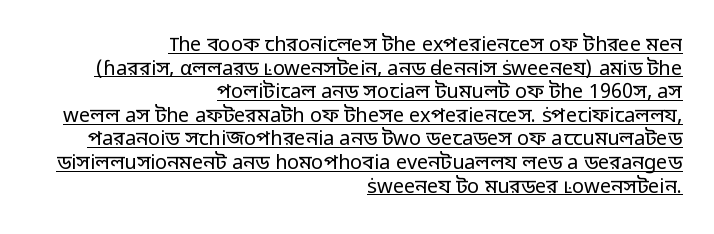
The image shows 20 px text type, upright; set right-aligned, line spacing 1.18x, normal letter spacing, underlined.
